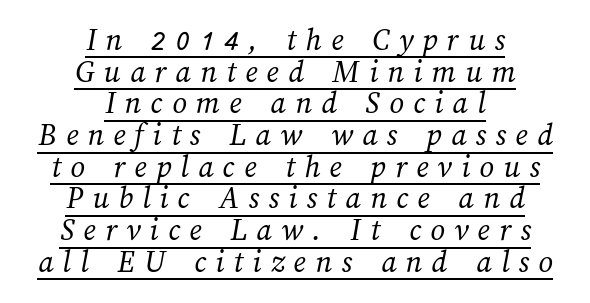
The image shows 32 px regular-weight type; set centered, tight line spacing (0.99x), unusually wide letter spacing (+0.29 em), underlined; medium stroke contrast and a medium x-height.
